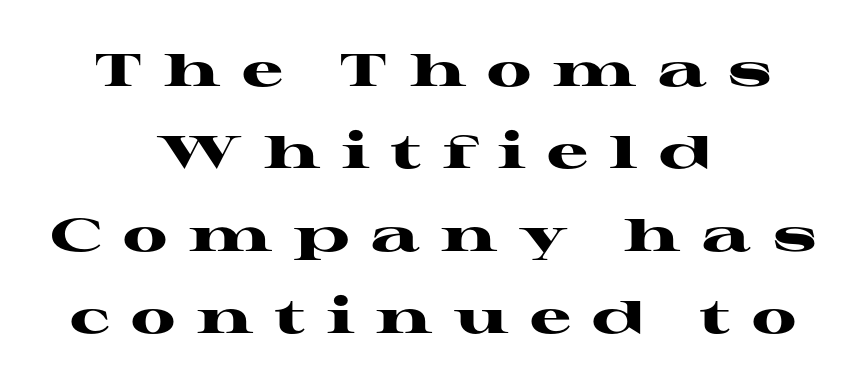
Q: Is the text bold? A: Yes.
Q: Is the text italic (slanted)? A: No, it is upright.
Q: Is the typeface a serif or a sans-serif typeface? A: Serif.
Q: Is the text underlined? A: No.
Q: How is the paragraph aligned? A: Centered.
Q: Is the spacing between letters normal or unusually wide? A: Unusually wide.
Q: Width (condensed, normal, or wide)? A: Wide.
Q: Stroke contrast? A: High.
Q: x-height? A: Medium.
Q: Monospaced? A: No.
